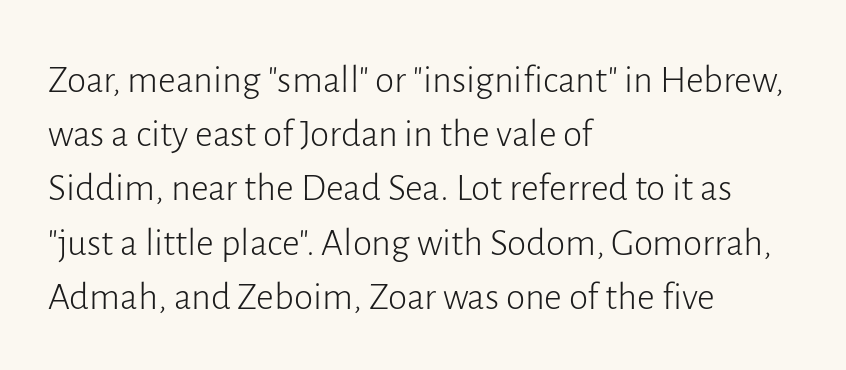
Q: Is the text bold? A: No.
Q: Is the text italic (slanted)? A: No, it is upright.
Q: Is the typeface a serif or a sans-serif typeface? A: Sans-serif.
Q: Is the text underlined? A: No.
Q: How is the paragraph aligned? A: Left-aligned.
Q: Is the spacing between letters normal or unusually wide? A: Normal.
Q: Is the spacing between lines tight, normal or loose? A: Normal.
Q: Width (condensed, normal, or wide)? A: Normal.
Q: Stroke contrast? A: Low.
Q: x-height? A: Medium.
Q: Monospaced? A: No.
